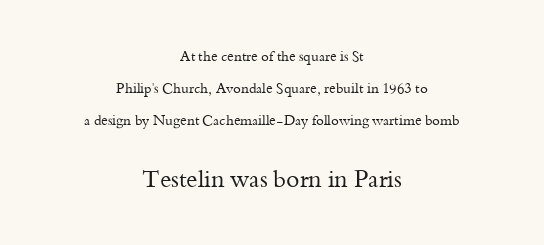
{"italic": "no", "bold": "no", "underline": "no", "align": "center", "line_spacing": "loose", "line_spacing_ratio": 2.3, "letter_spacing": "normal", "letter_spacing_em": 0.0, "larger_block": "second", "size_ratio": 1.71, "glyph_px": 24}
